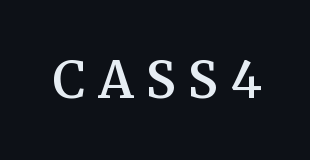
Q: Is the text bold? A: Semi-bold.
Q: Is the text italic (slanted)? A: No, it is upright.
Q: Is the typeface a serif or a sans-serif typeface? A: Serif.
Q: Is the text underlined? A: No.
Q: Is the spacing between letters normal or unusually wide? A: Unusually wide.
Q: Width (condensed, normal, or wide)? A: Normal.
Q: Stroke contrast? A: Medium.
Q: x-height? A: Medium.
Q: Monospaced? A: No.
